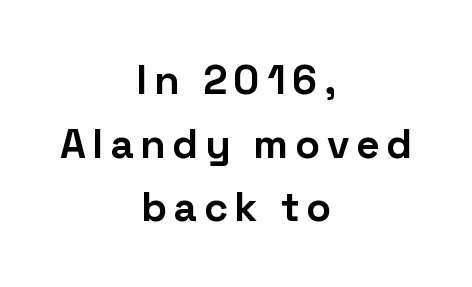
The image shows 41 px bold sans-serif type, upright; set centered, normal line spacing (1.55x), not underlined; low stroke contrast and a medium x-height.
